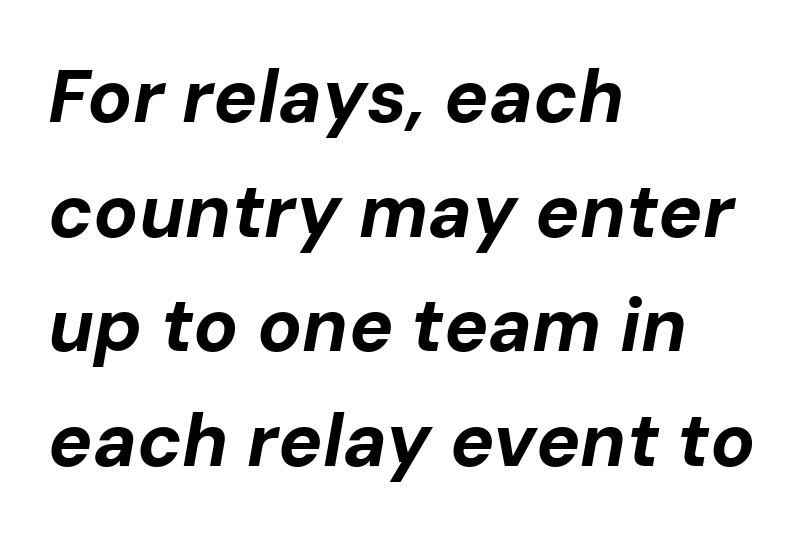
The image shows 74 px bold type, italic (leaning right); set left-aligned, normal line spacing (1.55x), normal letter spacing, not underlined; low stroke contrast and a medium x-height.
